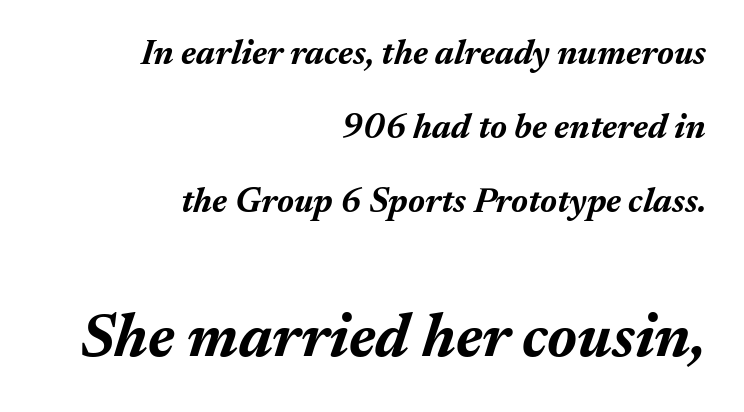
The image shows 62 px bold type, italic (leaning right); set right-aligned, loose line spacing (2.12x), normal letter spacing, not underlined; the second (bottom) block is 1.77x larger; medium stroke contrast and a medium x-height.
